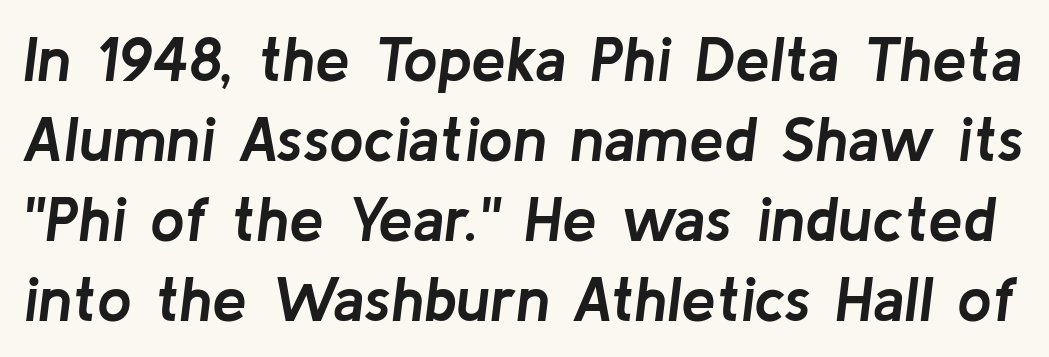
{"italic": "yes", "lean": "right", "slant_degrees": 8, "bold": "yes", "weight": "semibold", "width": "normal", "stroke_contrast": "low", "x_height": "medium", "monospaced": "no", "underline": "no", "line_spacing": "normal", "line_spacing_ratio": 1.29, "letter_spacing": "normal", "letter_spacing_em": 0.0, "glyph_px": 62}
